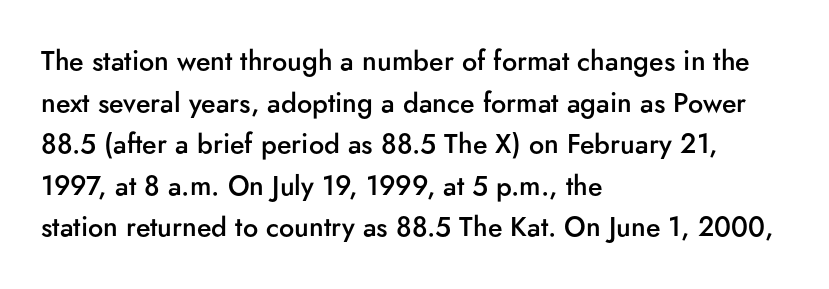
The foot of each line stays bare and open. Teacher's note: observe the even left margin — that is flush-left alignment. Summary of vertical rhythm: regular, with standard interline spacing. The typesetting leans somewhat heavy: a semibold. The lettering stays uniformly vertical, giving the passage a roman look.
